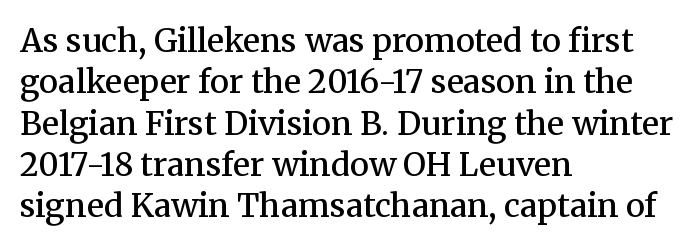
Q: Is the text bold? A: Semi-bold.
Q: Is the text italic (slanted)? A: No, it is upright.
Q: Is the typeface a serif or a sans-serif typeface? A: Serif.
Q: Is the text underlined? A: No.
Q: How is the paragraph aligned? A: Left-aligned.
Q: Is the spacing between letters normal or unusually wide? A: Normal.
Q: Is the spacing between lines tight, normal or loose? A: Normal.
Q: Width (condensed, normal, or wide)? A: Normal.
Q: Stroke contrast? A: Medium.
Q: x-height? A: Medium.
Q: Monospaced? A: No.
